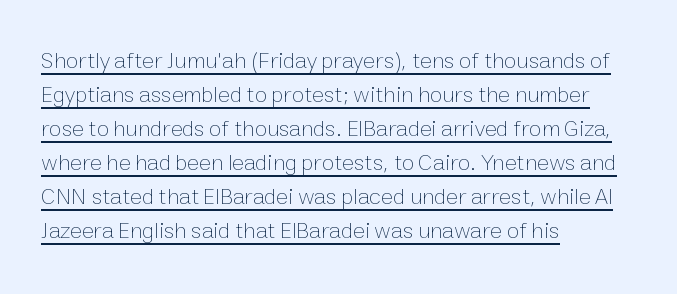
Q: Is the text bold? A: No.
Q: Is the text italic (slanted)? A: No, it is upright.
Q: Is the text underlined? A: Yes.
Q: How is the paragraph aligned? A: Left-aligned.
Q: Is the spacing between letters normal or unusually wide? A: Normal.
Q: Is the spacing between lines tight, normal or loose? A: Normal.
